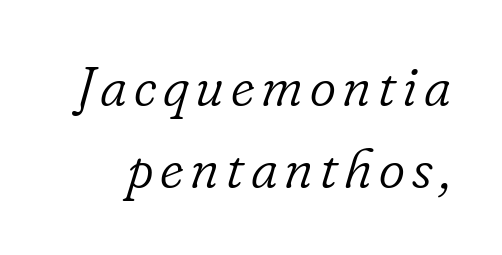
{"serif": "yes", "italic": "yes", "lean": "right", "slant_degrees": 16, "bold": "no", "weight": "light", "width": "normal", "stroke_contrast": "low", "x_height": "small", "monospaced": "no", "underline": "no", "line_spacing": "normal", "line_spacing_ratio": 1.47, "glyph_px": 56}
